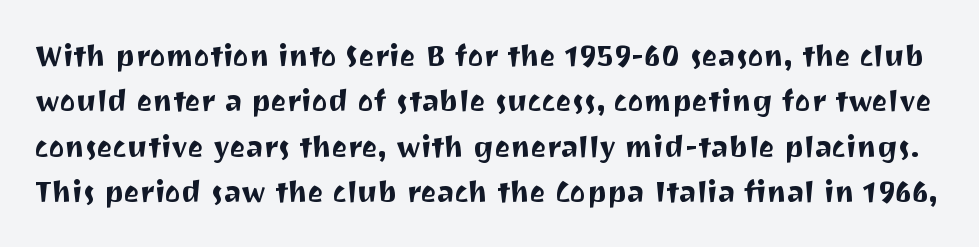
{"serif": "no", "italic": "no", "width": "normal", "stroke_contrast": "medium", "x_height": "medium", "monospaced": "no", "underline": "no", "line_spacing": "normal", "line_spacing_ratio": 1.51, "letter_spacing": "normal", "letter_spacing_em": 0.0, "glyph_px": 30}
